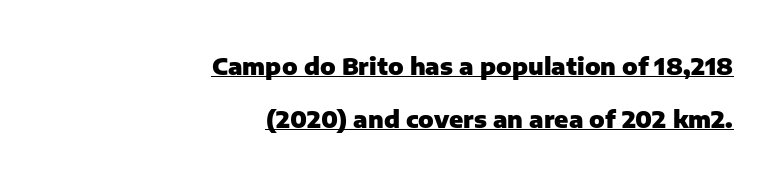
Q: Is the text bold? A: Yes.
Q: Is the text italic (slanted)? A: No, it is upright.
Q: Is the text underlined? A: Yes.
Q: How is the paragraph aligned? A: Right-aligned.
Q: Is the spacing between letters normal or unusually wide? A: Normal.
Q: Is the spacing between lines tight, normal or loose? A: Loose.
